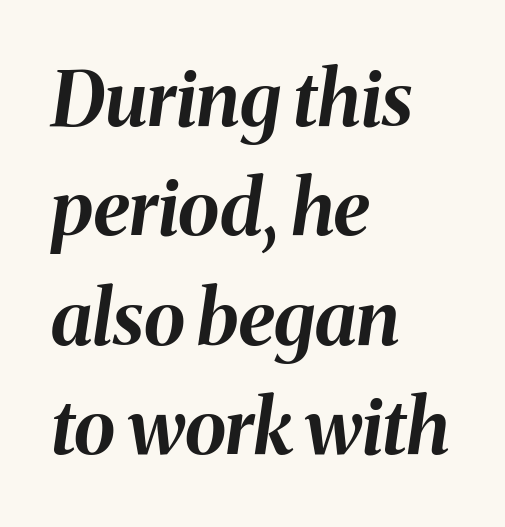
Any mark beneath the type? The region is blank. The strokes are fattened all the way to bold. Students, observe: this is what conventionally led text looks like. The passage shown is typed in a proportional face where columns would drift.
